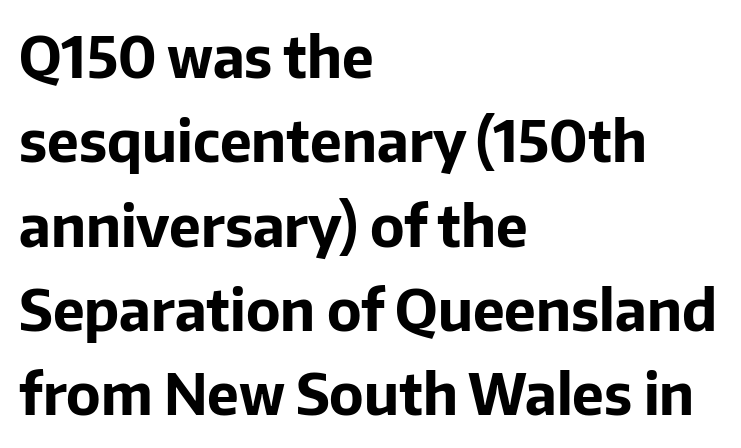
Q: Is the text bold? A: Yes.
Q: Is the text italic (slanted)? A: No, it is upright.
Q: Is the typeface a serif or a sans-serif typeface? A: Sans-serif.
Q: Is the text underlined? A: No.
Q: How is the paragraph aligned? A: Left-aligned.
Q: Is the spacing between letters normal or unusually wide? A: Normal.
Q: Is the spacing between lines tight, normal or loose? A: Normal.
Q: Width (condensed, normal, or wide)? A: Normal.
Q: Stroke contrast? A: Low.
Q: x-height? A: Medium.
Q: Monospaced? A: No.
